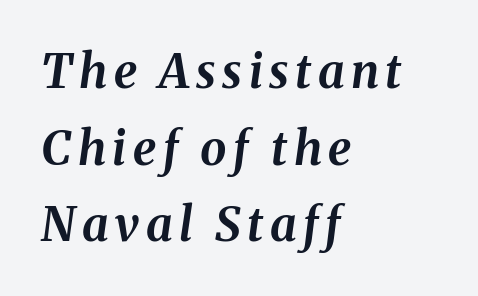
{"italic": "yes", "lean": "right", "slant_degrees": 8, "bold": "yes", "weight": "bold", "width": "normal", "stroke_contrast": "medium", "x_height": "medium", "monospaced": "no", "underline": "no", "align": "left", "line_spacing": "normal", "line_spacing_ratio": 1.63, "glyph_px": 47}
